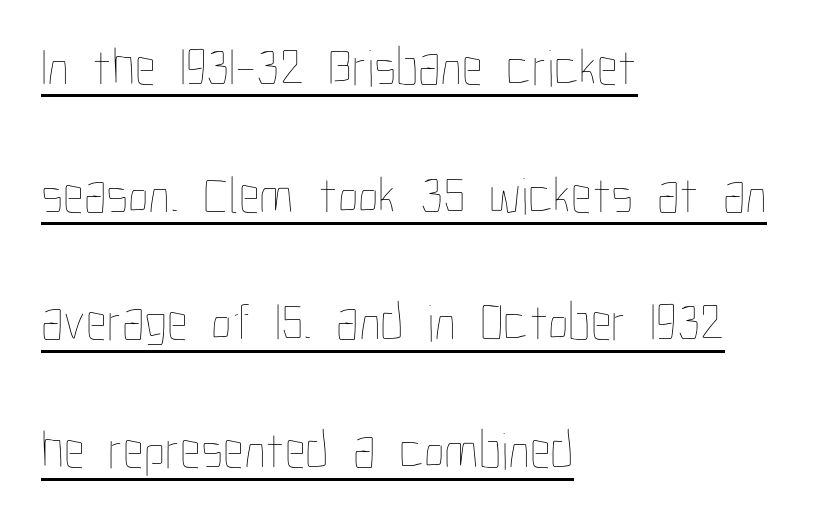
The image shows 53 px thin, condensed type, upright; set left-aligned, loose line spacing (2.41x), normal letter spacing, underlined; low stroke contrast and a medium x-height.
